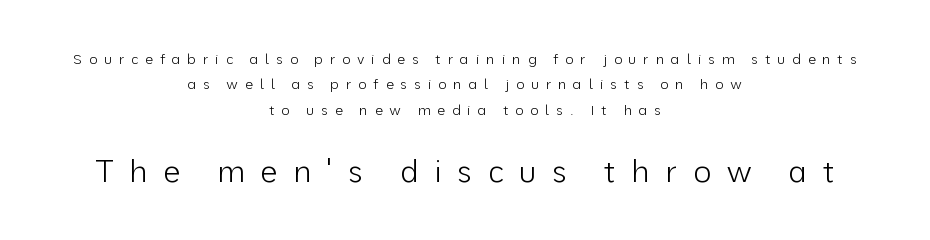
{"serif": "no", "italic": "no", "bold": "no", "weight": "light", "width": "normal", "stroke_contrast": "low", "x_height": "medium", "monospaced": "no", "underline": "no", "align": "center", "line_spacing_ratio": 1.81, "letter_spacing": "wide", "letter_spacing_em": 0.49, "larger_block": "second", "size_ratio": 2.21, "glyph_px": 31}
